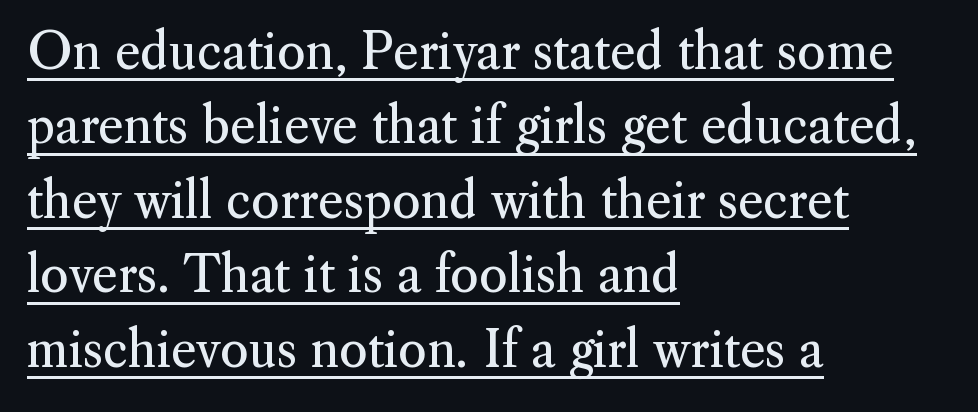
Q: Is the text bold? A: No.
Q: Is the text italic (slanted)? A: No, it is upright.
Q: Is the typeface a serif or a sans-serif typeface? A: Serif.
Q: Is the text underlined? A: Yes.
Q: How is the paragraph aligned? A: Left-aligned.
Q: Is the spacing between letters normal or unusually wide? A: Normal.
Q: Is the spacing between lines tight, normal or loose? A: Normal.
Q: Width (condensed, normal, or wide)? A: Normal.
Q: Stroke contrast? A: Medium.
Q: x-height? A: Small.
Q: Monospaced? A: No.
